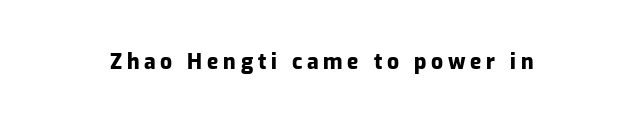
Q: Is the text bold? A: Yes.
Q: Is the text italic (slanted)? A: No, it is upright.
Q: Is the text underlined? A: No.
Q: Is the spacing between letters normal or unusually wide? A: Unusually wide.
